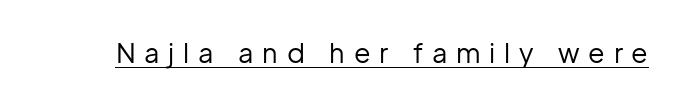
The image shows 27 px text type, upright; set unusually wide letter spacing (+0.32 em), underlined.
